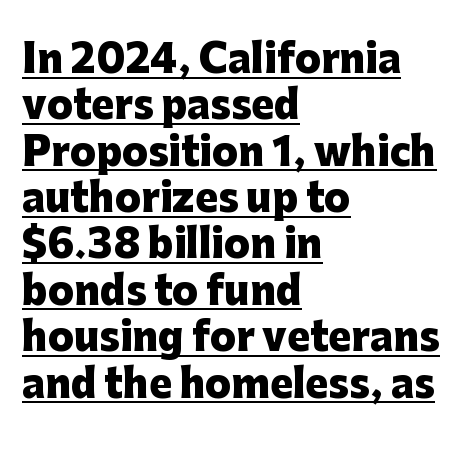
Q: Is the text bold? A: Yes.
Q: Is the text italic (slanted)? A: No, it is upright.
Q: Is the typeface a serif or a sans-serif typeface? A: Sans-serif.
Q: Is the text underlined? A: Yes.
Q: How is the paragraph aligned? A: Left-aligned.
Q: Is the spacing between letters normal or unusually wide? A: Normal.
Q: Width (condensed, normal, or wide)? A: Normal.
Q: Stroke contrast? A: Low.
Q: x-height? A: Medium.
Q: Monospaced? A: No.
